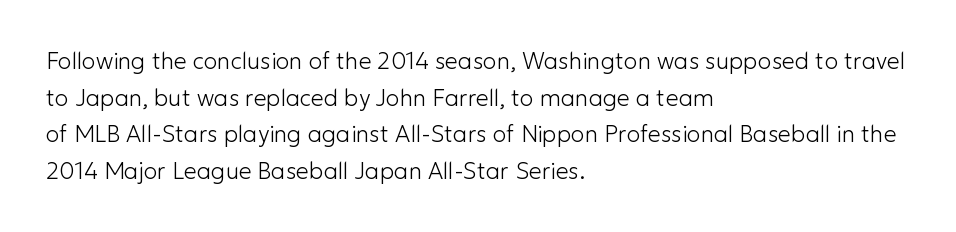
The image shows 23 px text type, upright; set left-aligned, normal line spacing (1.59x), normal letter spacing, not underlined.
